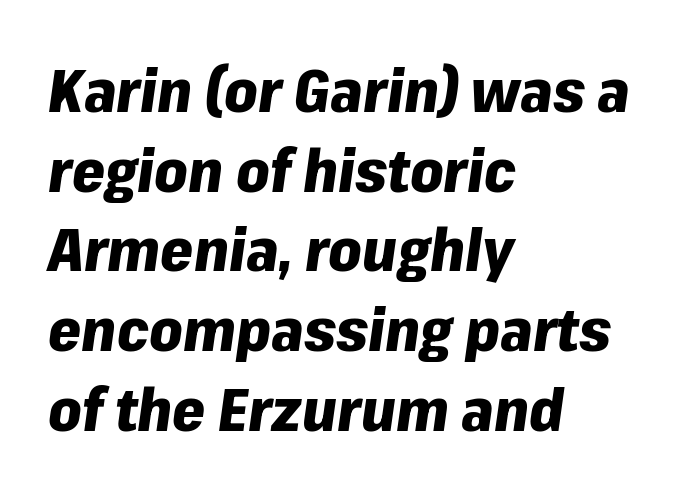
{"italic": "yes", "lean": "right", "slant_degrees": 8, "bold": "yes", "weight": "heavy", "width": "normal", "stroke_contrast": "low", "x_height": "medium", "monospaced": "no", "underline": "no", "align": "left", "line_spacing": "normal", "line_spacing_ratio": 1.35, "letter_spacing": "normal", "letter_spacing_em": 0.0, "glyph_px": 59}
